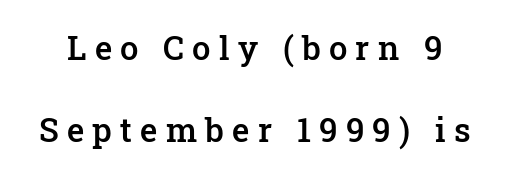
The image shows 33 px semibold serif type, upright; set loose line spacing (2.47x), unusually wide letter spacing (+0.25 em), not underlined; low stroke contrast and a medium x-height.
